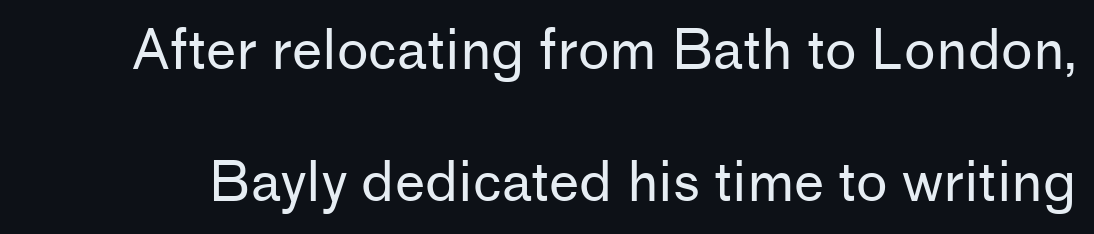
A typesetter would call this zero additional tracking. Look at the bottom of the vertical strokes: they stop flat, with no serifs. The strokes are not fattened; the text isn't bold. The face used here is proportionally spaced, like ordinary book or web type. The space between consecutive lines is lavish. Any mark beneath the type? The region is blank.
